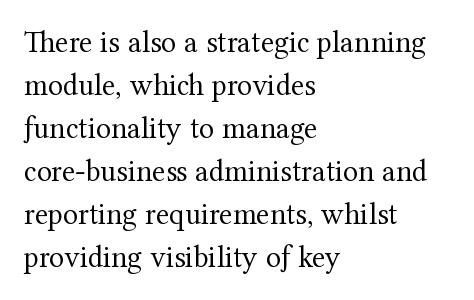
{"serif": "yes", "italic": "no", "bold": "no", "weight": "regular", "width": "normal", "stroke_contrast": "medium", "x_height": "medium", "monospaced": "no", "underline": "no", "align": "left", "line_spacing": "normal", "line_spacing_ratio": 1.39, "letter_spacing": "normal", "letter_spacing_em": 0.0, "glyph_px": 31}
